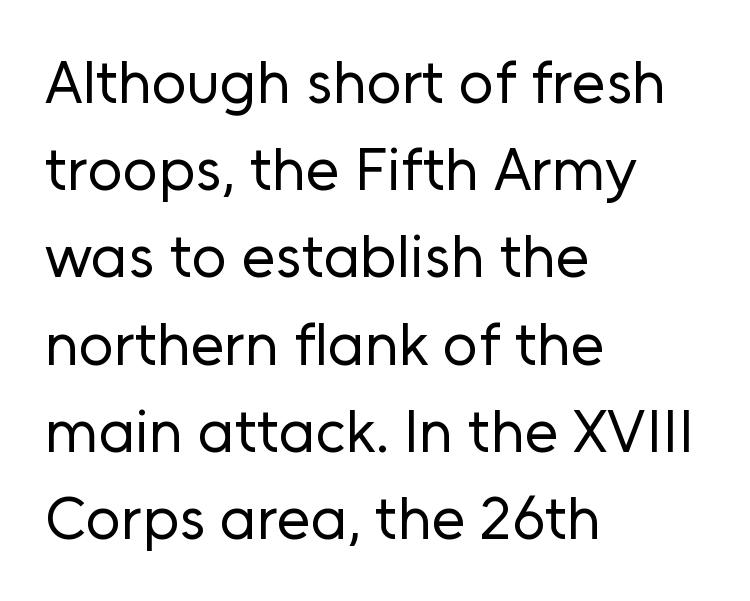
The image shows 61 px regular-weight sans-serif type, upright; set left-aligned, normal line spacing (1.43x), normal letter spacing, not underlined; low stroke contrast and a medium x-height.
